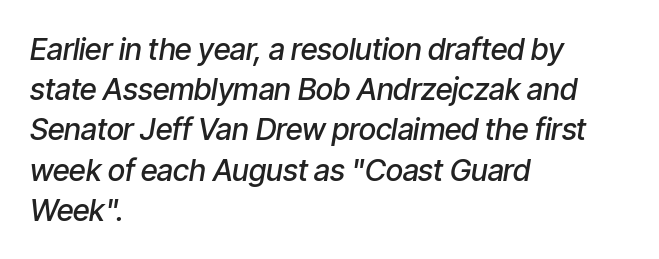
In CSS terms this would be text-align: left. Looks like regular typesetting: each glyph gets only the width it needs. Here the glyphs are tracked normally, forming tight word shapes. Every letter is mildly thick-stroked: semibold rather than bold. These lines were composed using italics. The lines sit at an ordinary, default distance from one another.
